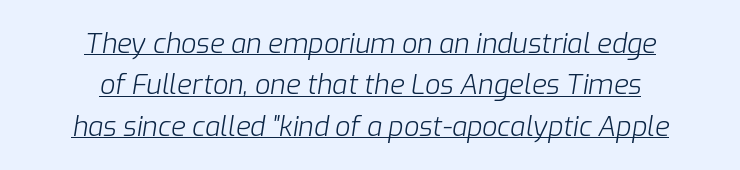
The image shows 27 px text type, italic (leaning right); set centered, normal line spacing (1.53x), normal letter spacing, underlined.
